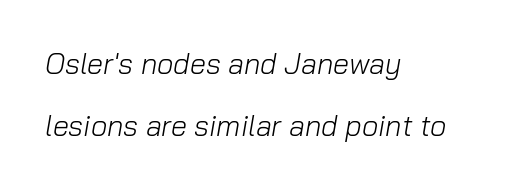
Bold? No — there's no thickening of the strokes. Italic: yes, the glyphs are oblique. Spacing between characters is what you'd get straight out of the box. The gap between lines stays unmarked. The rendering uses a large line-height, opening up the rows. If you drew a ruler down the left edge, every line would touch it.
